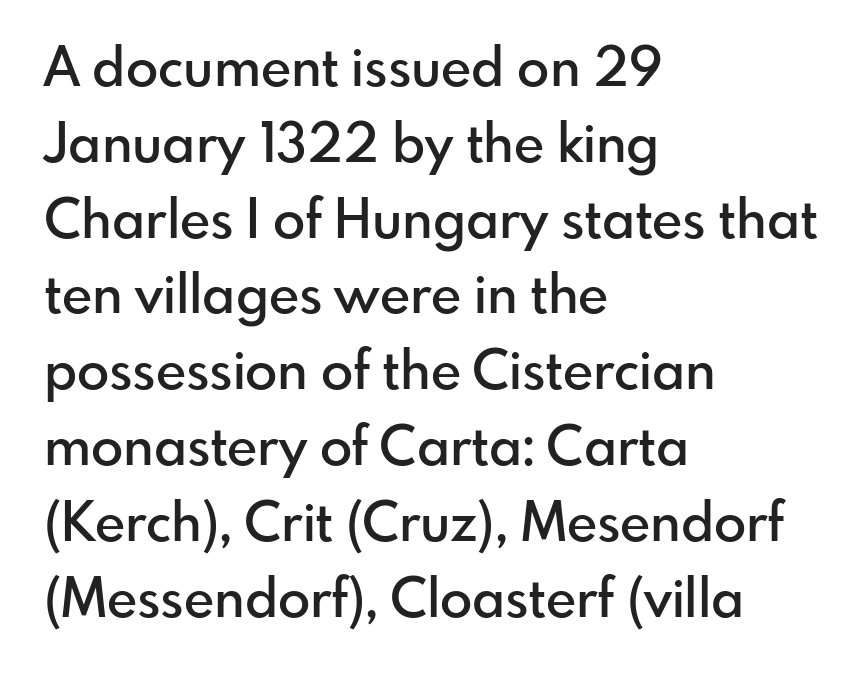
The letters are semibold — heavier than regular but short of a full bold. Rule under the text: the space is simply empty. The paragraph has a hard left edge and a soft right edge. The passage shown is typed in a proportional face where columns would drift.
